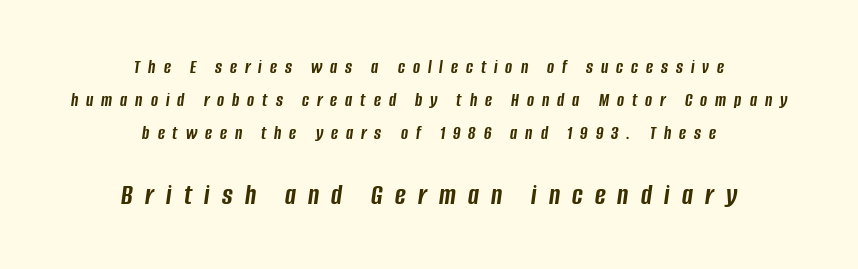
The horizontal fit of the characters is loose and conspicuously gappy. Is the lower block the larger one? Yes — the lower block carries the bigger type. The text block is weighted toward neither margin, spreading evenly from the middle. Lines of text with bare space underneath. This is heavy type, rendered in bold.
